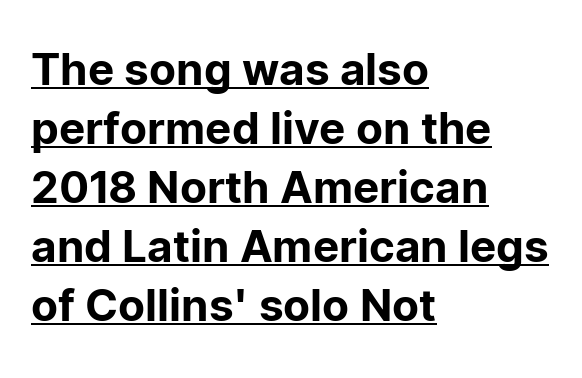
The image shows 44 px sans-serif type, upright; set left-aligned, normal line spacing (1.34x), normal letter spacing, underlined; low stroke contrast and a medium x-height.
